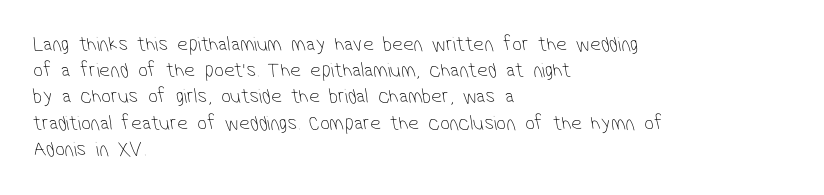
Q: Is the text bold? A: No.
Q: Is the text underlined? A: No.
Q: How is the paragraph aligned? A: Left-aligned.
Q: Is the spacing between letters normal or unusually wide? A: Normal.
Q: Is the spacing between lines tight, normal or loose? A: Normal.
